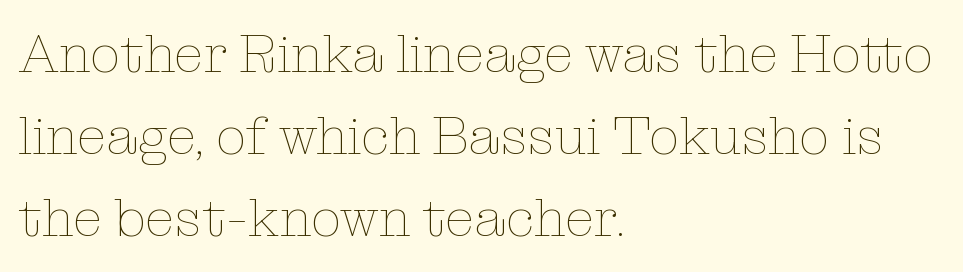
The letters stand straight up with perfectly vertical stems. You could not count columns in this text — the font is proportionally spaced. The rendering anchors every line to the left-hand side. This rendering leaves character spacing at its baseline value. Whoever set this chose a conventional vertical rhythm. No extra ink here — the face is not bold.
